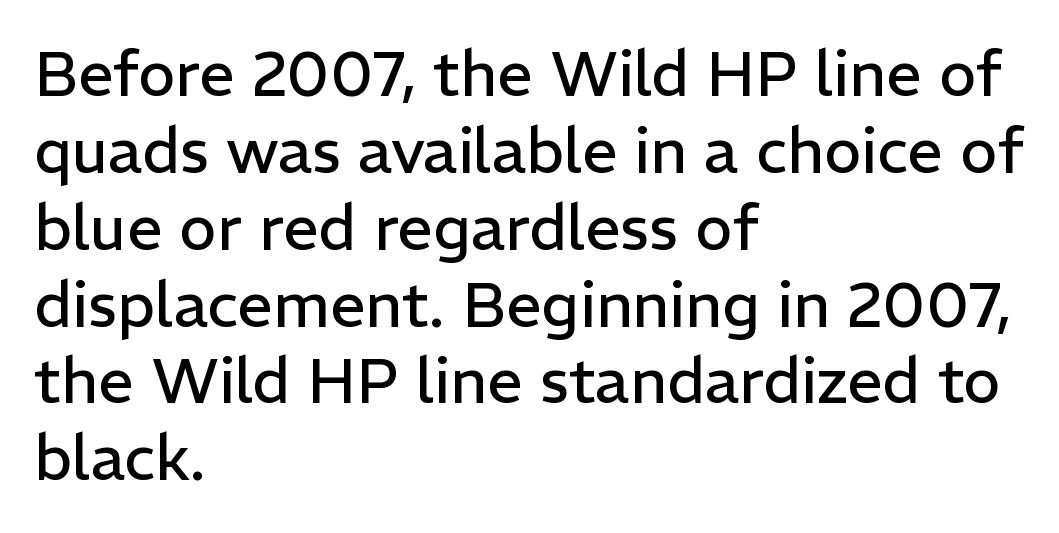
These lines were composed using upright roman letters. Here the designer chose a conventional face with non-uniform glyph widths. What kind of face is this? One without serifs — a sans. Only glyphs here, with clear space below each row.
